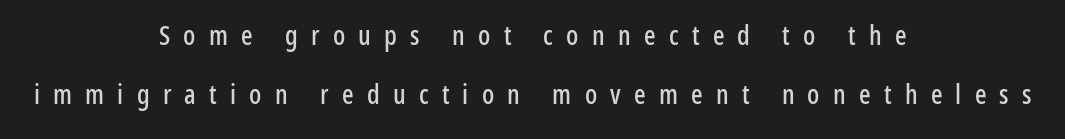
Q: Is the text italic (slanted)? A: No, it is upright.
Q: Is the text underlined? A: No.
Q: How is the paragraph aligned? A: Centered.
Q: Is the spacing between letters normal or unusually wide? A: Unusually wide.
Q: Is the spacing between lines tight, normal or loose? A: Loose.
